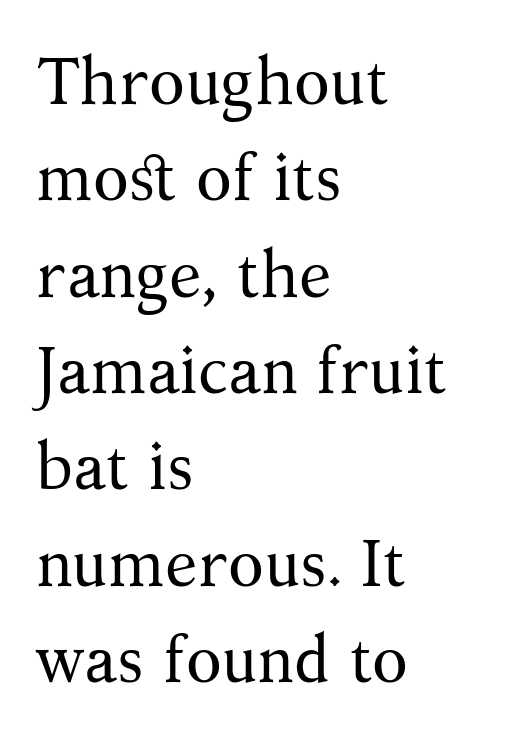
Q: Is the text bold? A: No.
Q: Is the text italic (slanted)? A: No, it is upright.
Q: Is the typeface a serif or a sans-serif typeface? A: Serif.
Q: Is the text underlined? A: No.
Q: How is the paragraph aligned? A: Left-aligned.
Q: Is the spacing between letters normal or unusually wide? A: Normal.
Q: Is the spacing between lines tight, normal or loose? A: Normal.
Q: Width (condensed, normal, or wide)? A: Normal.
Q: Stroke contrast? A: Medium.
Q: x-height? A: Medium.
Q: Monospaced? A: No.
